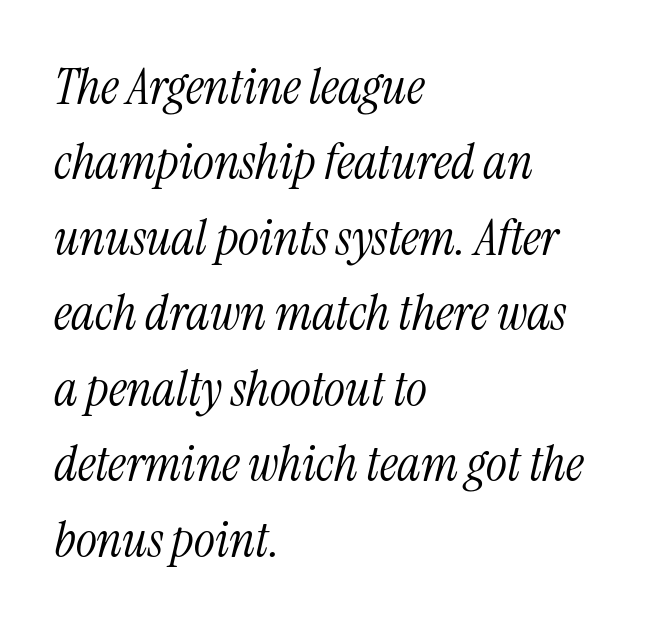
{"serif": "yes", "italic": "yes", "lean": "right", "slant_degrees": 13, "bold": "no", "weight": "light", "width": "condensed", "stroke_contrast": "medium", "x_height": "medium", "monospaced": "no", "underline": "no", "align": "left", "line_spacing": "normal", "line_spacing_ratio": 1.51, "letter_spacing": "normal", "letter_spacing_em": 0.0, "glyph_px": 50}
